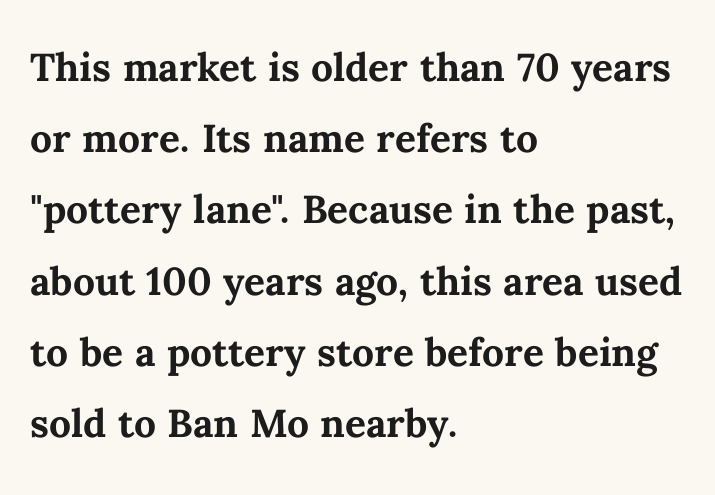
The image shows 52 px semibold type, upright; set left-aligned, normal line spacing (1.37x), normal letter spacing, not underlined; medium stroke contrast and a medium x-height.
